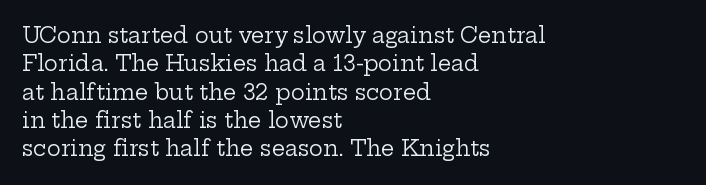
{"italic": "no", "bold": "no", "underline": "no", "align": "left", "line_spacing": "normal", "line_spacing_ratio": 1.35, "letter_spacing": "normal", "letter_spacing_em": 0.0, "glyph_px": 21}
